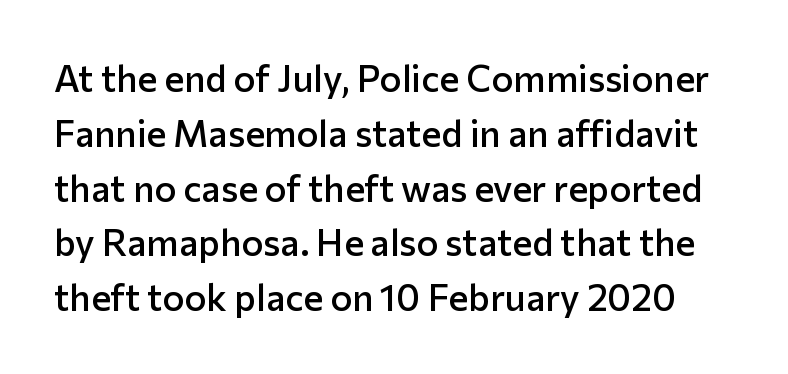
The tracking reads as untouched default to a designer's eye. This rendering features lettering with no underline. The rendering uses natural spacing where letterforms have individual widths. Notice how descenders clear the ascenders below comfortably — that's standard leading. Summary of weight: moderately heavy, a semibold. The font family rendered here belongs to the sans-serif group.
